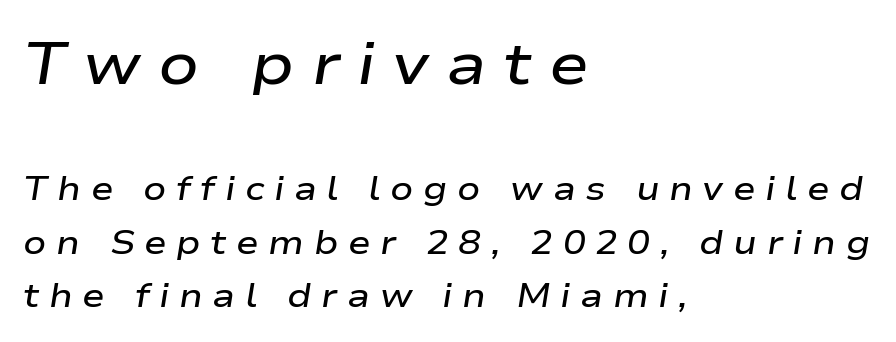
The image shows 60 px semibold, wide type, italic (leaning right); set left-aligned, normal line spacing (1.57x), unusually wide letter spacing (+0.28 em), not underlined; the first (top) block is 1.76x larger; low stroke contrast and a medium x-height.
